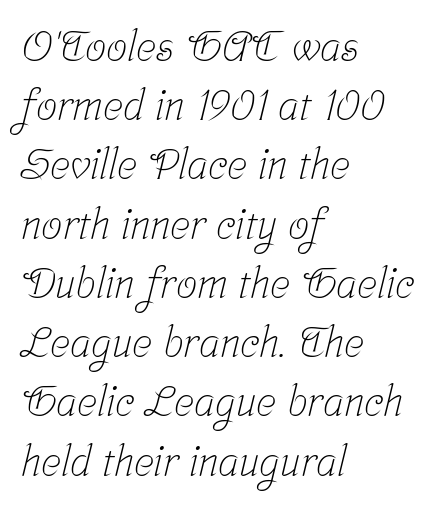
Q: Is the text bold? A: No.
Q: Is the typeface a serif or a sans-serif typeface? A: Serif.
Q: Is the text underlined? A: No.
Q: How is the paragraph aligned? A: Left-aligned.
Q: Is the spacing between letters normal or unusually wide? A: Normal.
Q: Is the spacing between lines tight, normal or loose? A: Normal.
Q: Width (condensed, normal, or wide)? A: Condensed.
Q: Stroke contrast? A: Low.
Q: x-height? A: Medium.
Q: Monospaced? A: No.
